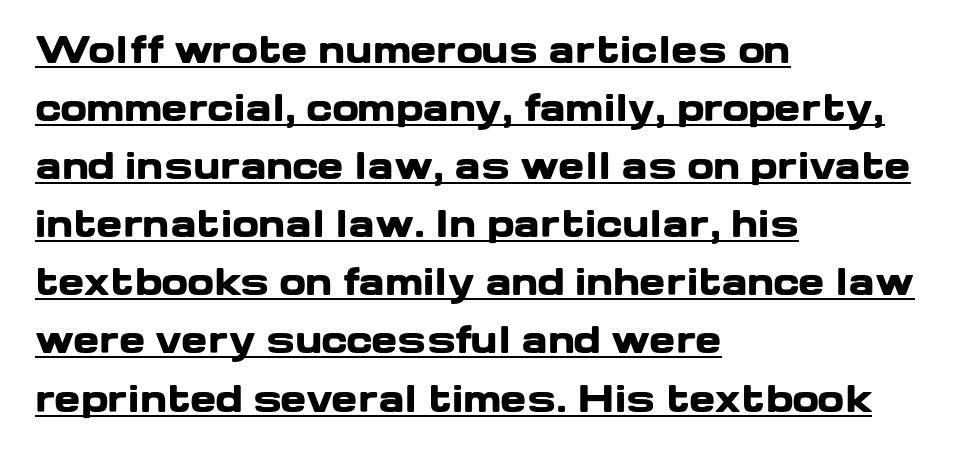
The image shows 35 px heavy, wide sans-serif type, upright; set left-aligned, normal line spacing (1.66x), normal letter spacing, underlined; low stroke contrast and a medium x-height.
